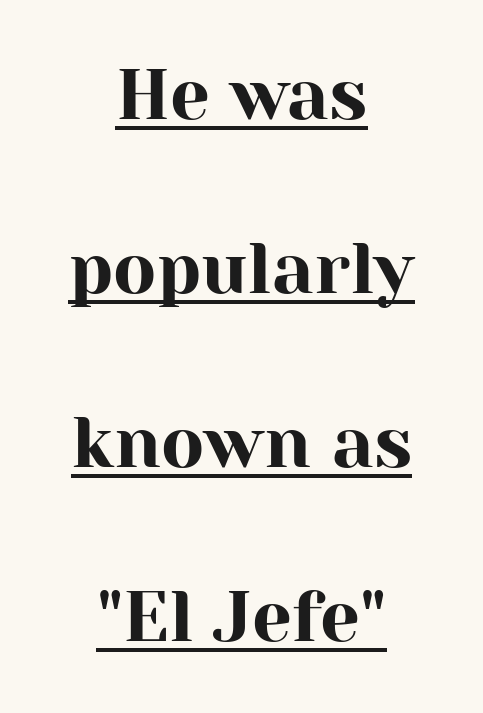
Q: Is the text italic (slanted)? A: No, it is upright.
Q: Is the typeface a serif or a sans-serif typeface? A: Serif.
Q: Is the text underlined? A: Yes.
Q: How is the paragraph aligned? A: Centered.
Q: Is the spacing between letters normal or unusually wide? A: Normal.
Q: Is the spacing between lines tight, normal or loose? A: Loose.
Q: Width (condensed, normal, or wide)? A: Normal.
Q: Stroke contrast? A: High.
Q: x-height? A: Medium.
Q: Monospaced? A: No.
